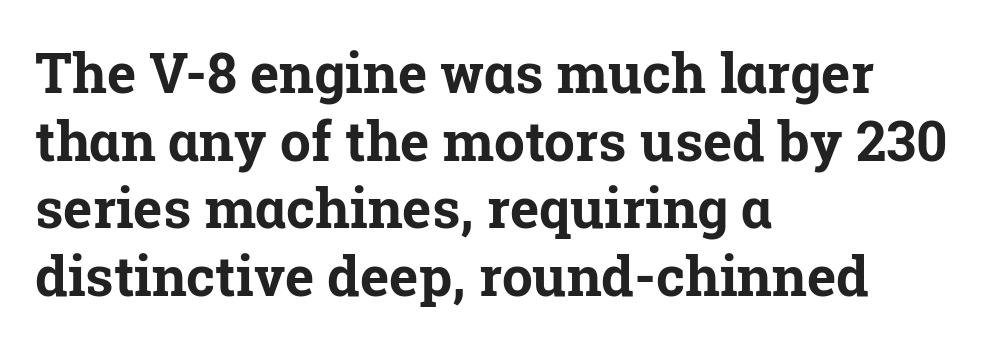
Q: Is the text bold? A: Yes.
Q: Is the text italic (slanted)? A: No, it is upright.
Q: Is the typeface a serif or a sans-serif typeface? A: Serif.
Q: Is the text underlined? A: No.
Q: How is the paragraph aligned? A: Left-aligned.
Q: Is the spacing between letters normal or unusually wide? A: Normal.
Q: Width (condensed, normal, or wide)? A: Normal.
Q: Stroke contrast? A: Low.
Q: x-height? A: Medium.
Q: Monospaced? A: No.
